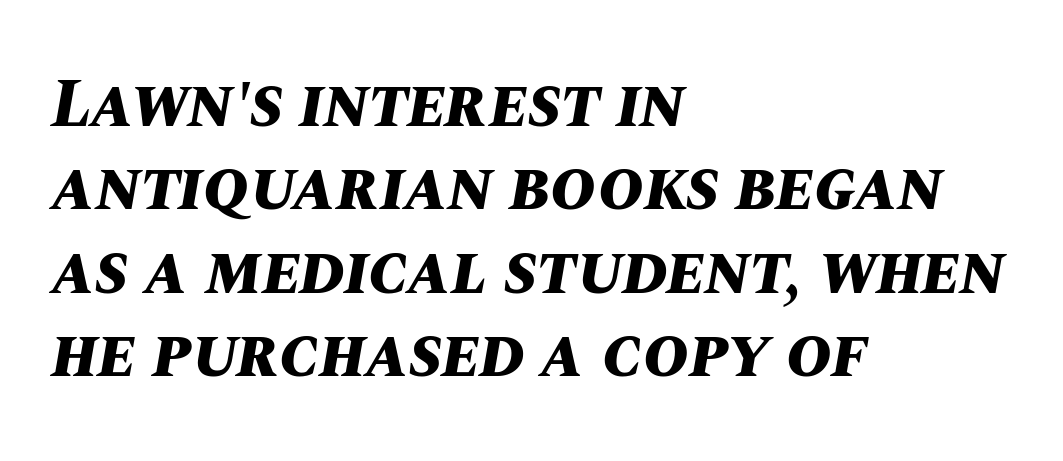
Q: Is the text bold? A: Yes.
Q: Is the text italic (slanted)? A: Yes, it leans right by about 10 degrees.
Q: Is the text underlined? A: No.
Q: How is the paragraph aligned? A: Left-aligned.
Q: Is the spacing between letters normal or unusually wide? A: Normal.
Q: Width (condensed, normal, or wide)? A: Normal.
Q: Stroke contrast? A: Medium.
Q: x-height? A: Large.
Q: Monospaced? A: No.
